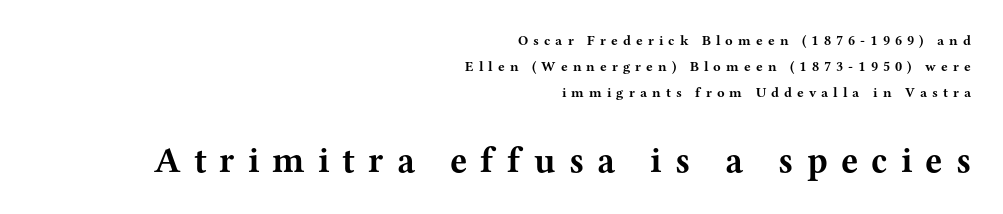
The image shows 36 px bold, wide serif type, upright; set right-aligned, line spacing 1.87x, unusually wide letter spacing (+0.36 em), not underlined; the second (bottom) block is 2.57x larger; medium stroke contrast and a medium x-height.
